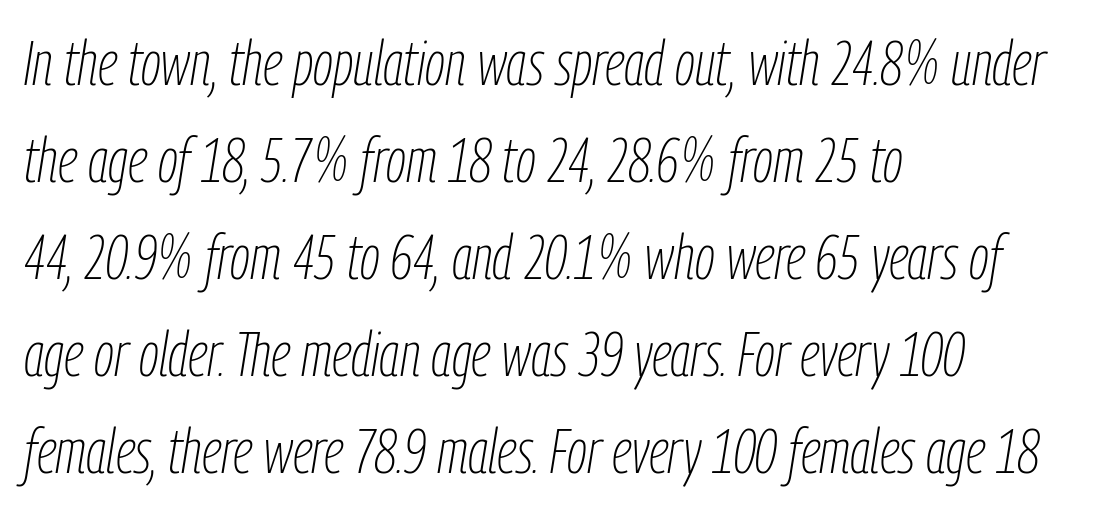
The image shows 63 px thin, condensed type, italic (leaning right); set left-aligned, normal line spacing (1.54x), normal letter spacing, not underlined; low stroke contrast and a medium x-height.
